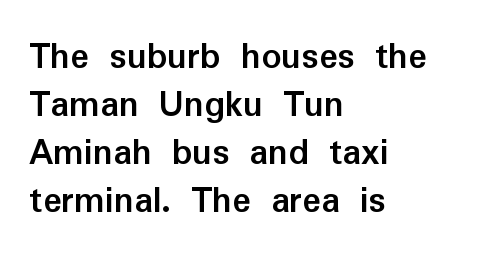
Q: Is the text bold? A: Yes.
Q: Is the text italic (slanted)? A: No, it is upright.
Q: Is the typeface a serif or a sans-serif typeface? A: Sans-serif.
Q: Is the text underlined? A: No.
Q: How is the paragraph aligned? A: Left-aligned.
Q: Is the spacing between letters normal or unusually wide? A: Normal.
Q: Width (condensed, normal, or wide)? A: Normal.
Q: Stroke contrast? A: Low.
Q: x-height? A: Medium.
Q: Monospaced? A: No.
